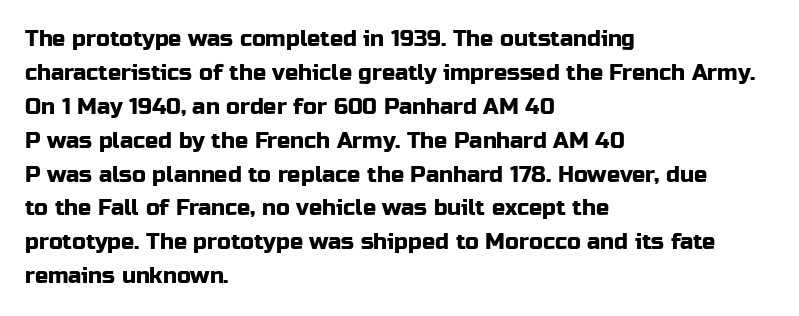
Inter-character spacing is left at the font's built-in metrics. A bare baseline throughout the passage. The typography opts for an upright posture over an oblique one. Casual observation: everything's shoved over to the left.
